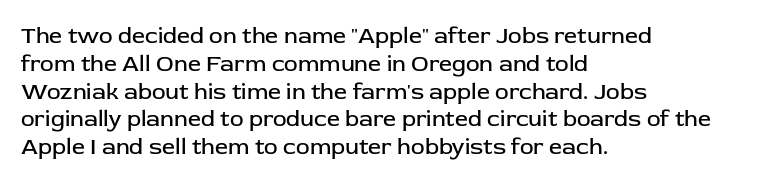
The image shows 23 px text type, upright; set left-aligned, line spacing 1.21x, normal letter spacing, not underlined.
